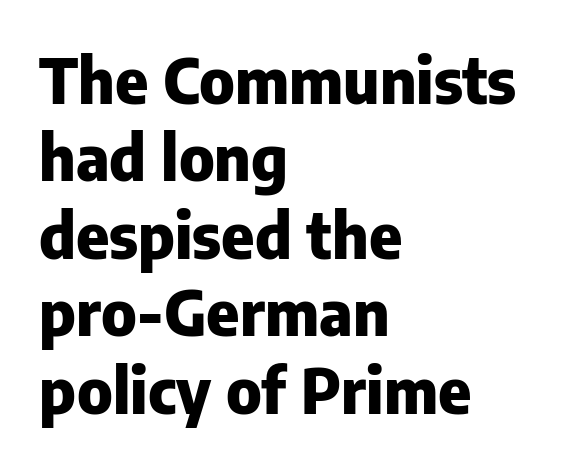
The image shows 63 px heavy sans-serif type, upright; set left-aligned, line spacing 1.23x, normal letter spacing, not underlined; low stroke contrast and a medium x-height.
